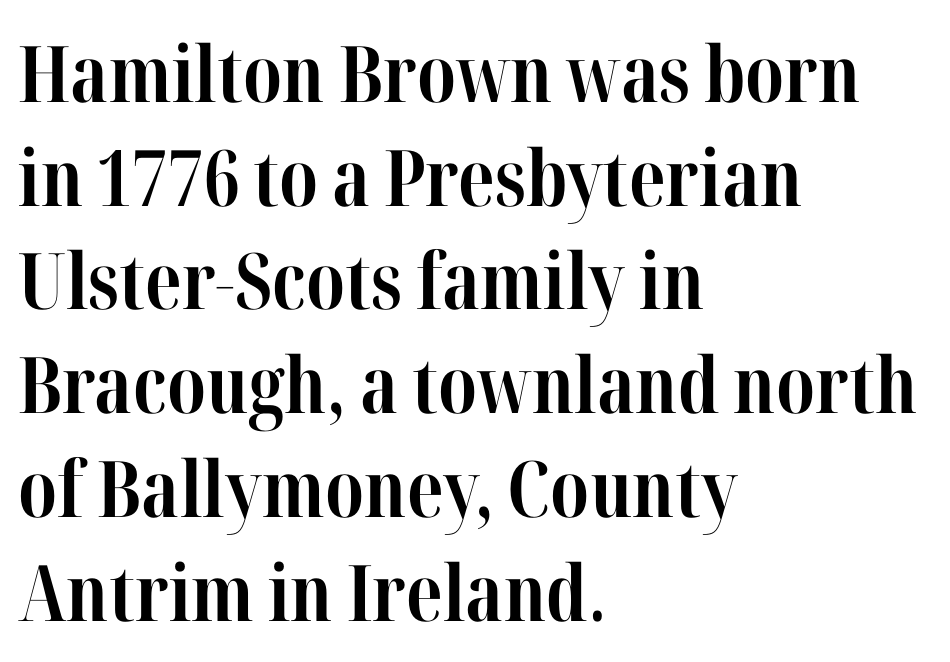
The image shows 78 px bold, condensed serif type, upright; set left-aligned, normal line spacing (1.33x), normal letter spacing, not underlined; high stroke contrast and a medium x-height.
